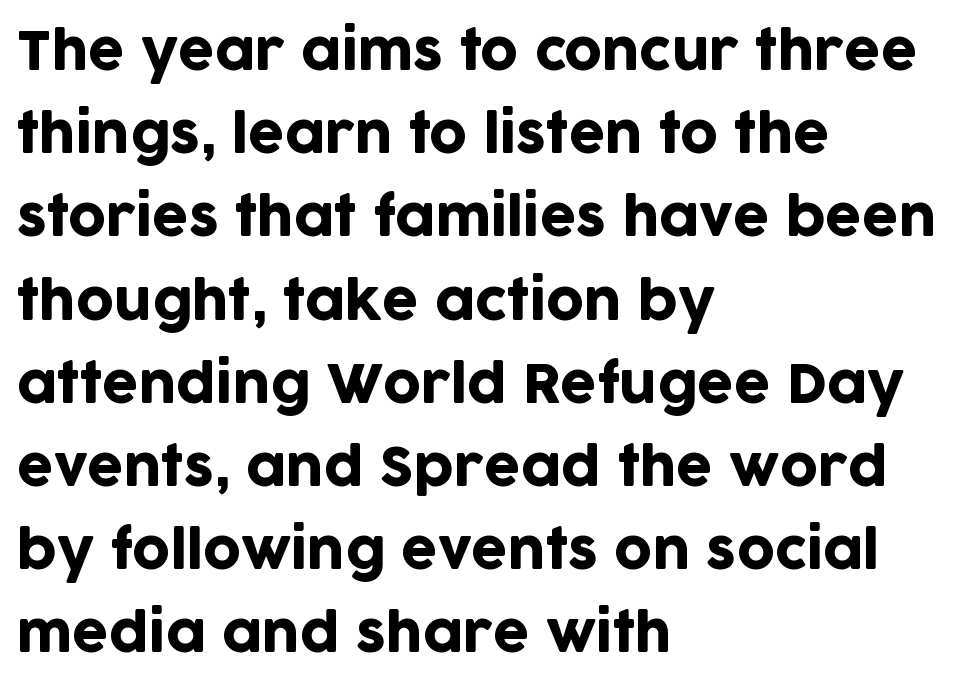
The image shows 52 px sans-serif type, upright; set left-aligned, normal line spacing (1.6x), normal letter spacing, not underlined; low stroke contrast and a large x-height.
